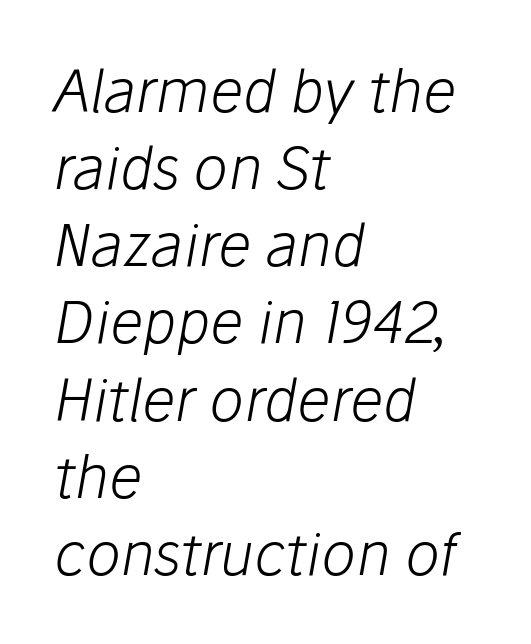
{"italic": "yes", "lean": "right", "slant_degrees": 10, "bold": "no", "weight": "light", "width": "normal", "stroke_contrast": "low", "x_height": "medium", "monospaced": "no", "underline": "no", "align": "left", "line_spacing": "normal", "line_spacing_ratio": 1.33, "letter_spacing": "normal", "letter_spacing_em": 0.0, "glyph_px": 58}
